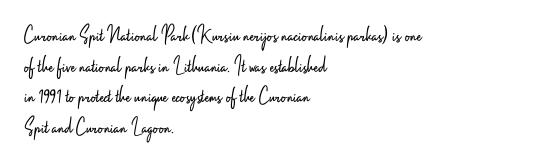
The image shows 24 px text type; set left-aligned, normal line spacing (1.28x), normal letter spacing, not underlined.
